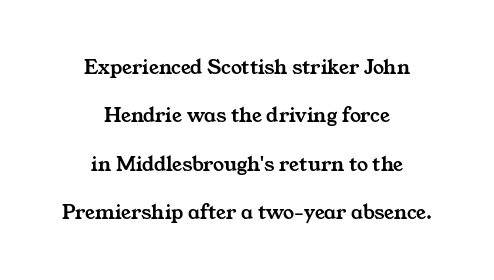
Q: Is the text underlined? A: No.
Q: How is the paragraph aligned? A: Centered.
Q: Is the spacing between letters normal or unusually wide? A: Normal.
Q: Is the spacing between lines tight, normal or loose? A: Loose.
